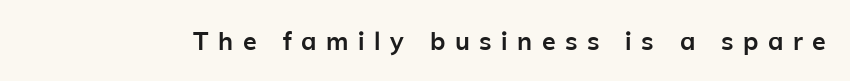
Notice how thick the strokes are: this is what a full bold looks like. The lettering stays uniformly vertical, giving the passage a roman look. Unmarked baselines from the first word to the last. Each word looks stretched out because of the extra space between its letters.
